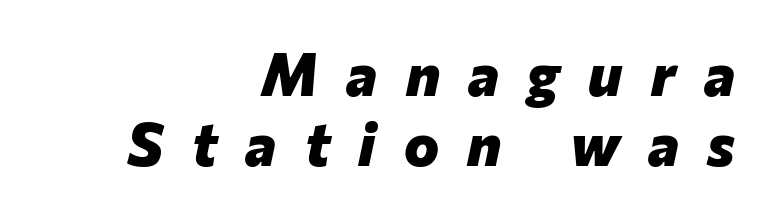
Q: Is the text bold? A: Yes.
Q: Is the text italic (slanted)? A: Yes, it leans right by about 12 degrees.
Q: Is the text underlined? A: No.
Q: How is the paragraph aligned? A: Right-aligned.
Q: Is the spacing between letters normal or unusually wide? A: Unusually wide.
Q: Width (condensed, normal, or wide)? A: Normal.
Q: Stroke contrast? A: Low.
Q: x-height? A: Medium.
Q: Monospaced? A: No.
